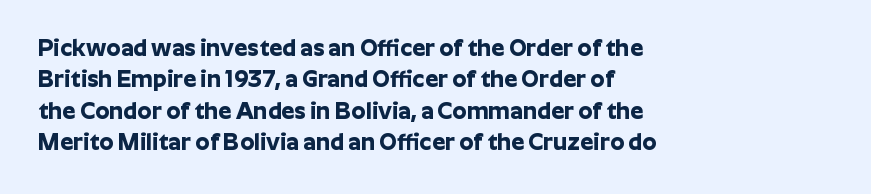
The image shows 23 px bold type, upright; set left-aligned, normal line spacing (1.36x), normal letter spacing, not underlined.
